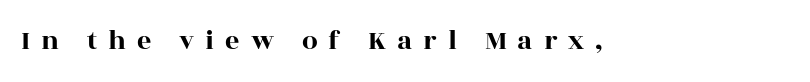
{"serif": "yes", "italic": "no", "width": "wide", "x_height": "large", "monospaced": "no", "underline": "no", "letter_spacing": "wide", "letter_spacing_em": 0.39, "glyph_px": 28}
